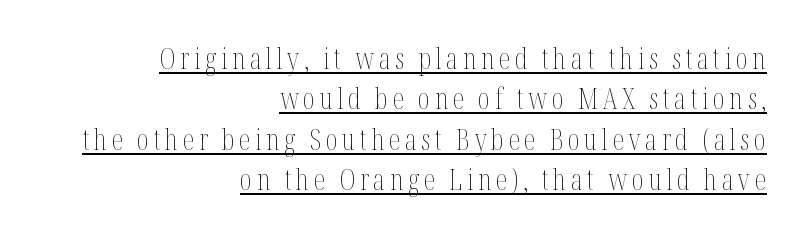
Short and long lines alike share a common ending point at right. The lettering is marked with a stroke running underneath it. Stroke mass is kept to a normal reading level or below. The axis of the letterforms is exactly vertical.
